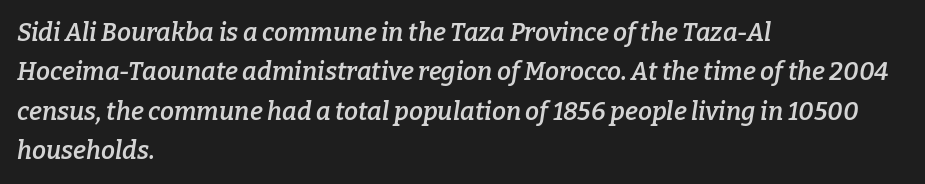
{"italic": "yes", "lean": "right", "slant_degrees": 9, "bold": "semi", "underline": "no", "align": "left", "line_spacing": "normal", "line_spacing_ratio": 1.58, "letter_spacing": "normal", "letter_spacing_em": 0.0, "glyph_px": 25}
